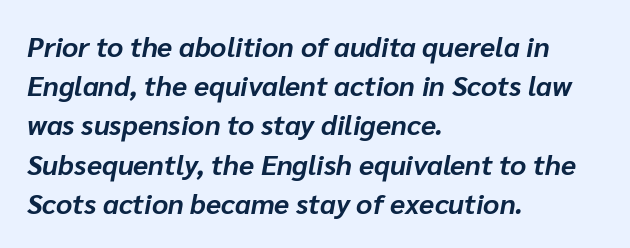
{"italic": "yes", "lean": "right", "slant_degrees": 10, "bold": "yes", "weight": "bold", "width": "normal", "stroke_contrast": "low", "x_height": "medium", "monospaced": "no", "underline": "no", "align": "left", "line_spacing": "normal", "line_spacing_ratio": 1.4, "letter_spacing": "normal", "letter_spacing_em": 0.0, "glyph_px": 28}
